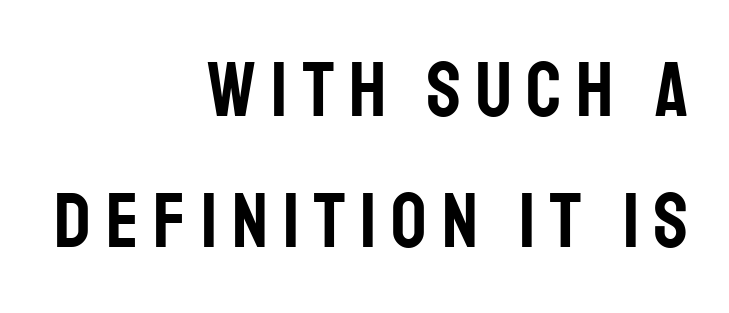
The image shows 78 px condensed sans-serif type, upright; set right-aligned, normal line spacing (1.68x), not underlined; low stroke contrast and a large x-height.
